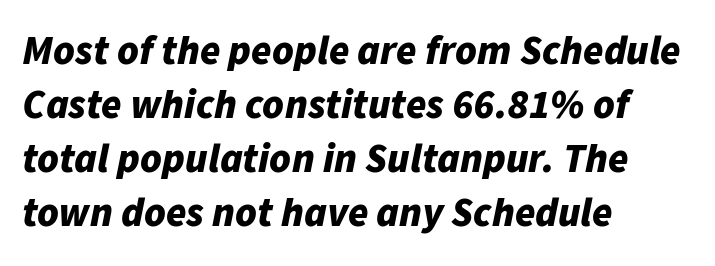
The image shows 41 px bold type, italic (leaning right); set left-aligned, normal line spacing (1.32x), normal letter spacing, not underlined; low stroke contrast and a medium x-height.
